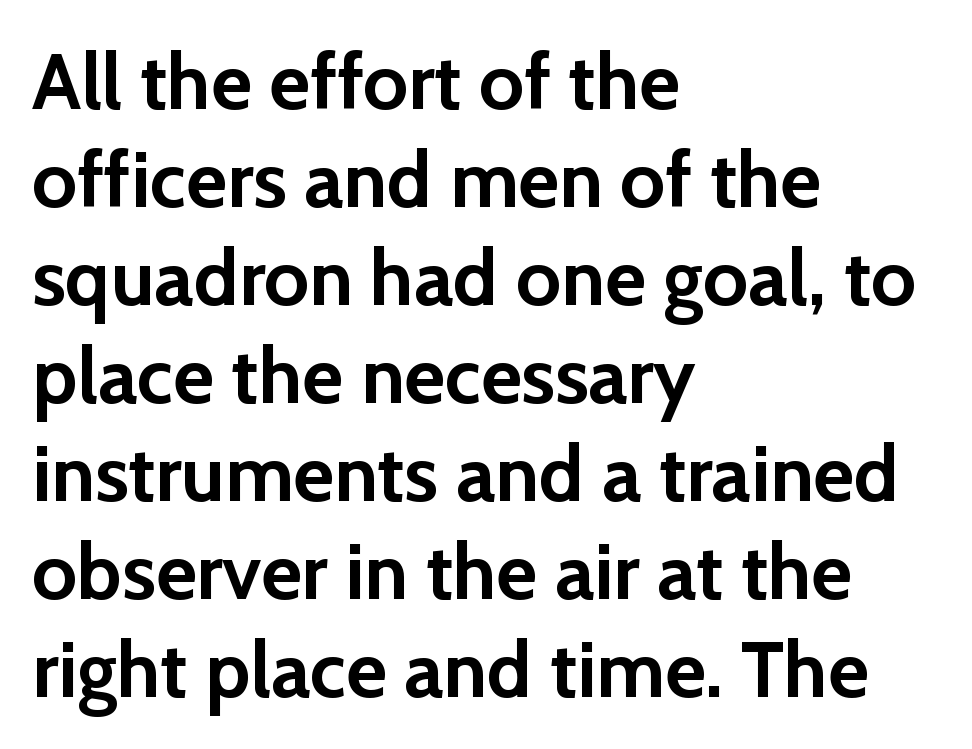
Type style note: lacks serifs. The specimen reads as upright at a glance. The words here are not underlined. This sample is left-justified, so line endings fall wherever the words run out. Between one letter and the next there's only the usual sliver of space. The typesetting leans heavy: a genuine bold.
